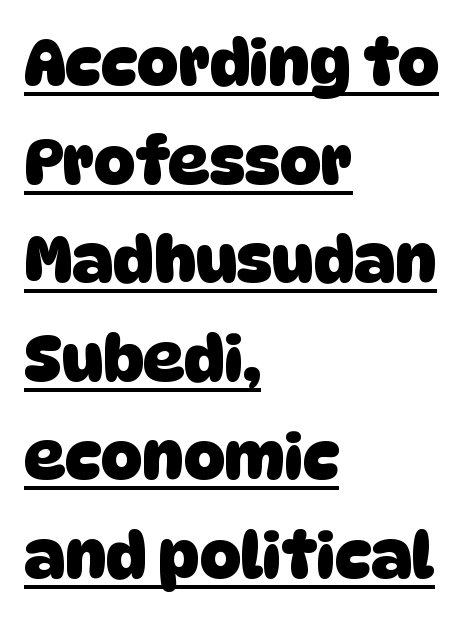
Compared with typical paragraphs, the rows here are spaced about the same. The passage shown is underscored from start to finish. Nobody touched the tracking dial on this one. Think of a printed novel: that variable character pitch is what you see here. This sample is left-justified, so line endings fall wherever the words run out. The characters look thick and weighty, a clear bold.
